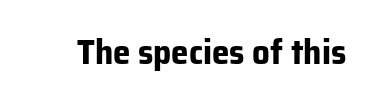
The image shows 35 px bold sans-serif type, upright; set normal letter spacing, not underlined; low stroke contrast and a medium x-height.
